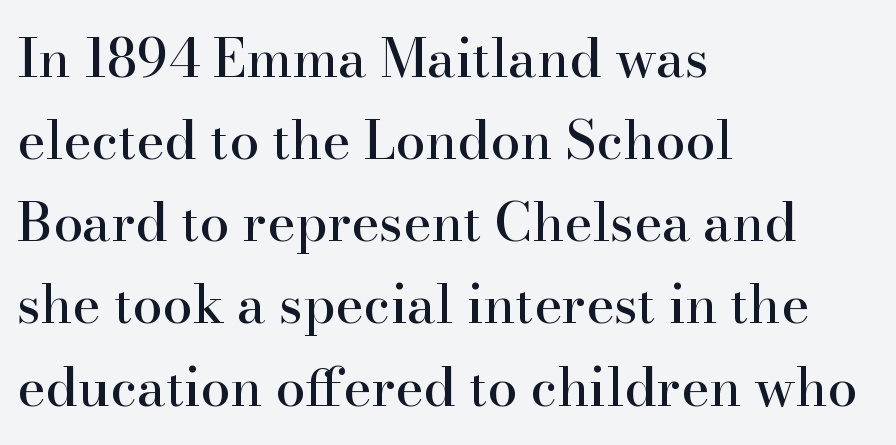
A typesetter would call this leading conventional body-copy spacing. Every stem runs plumb, perpendicular to the baseline. Short and long lines alike share a common starting point at left. I'd call this a serif setting — the letters wear small feet.
